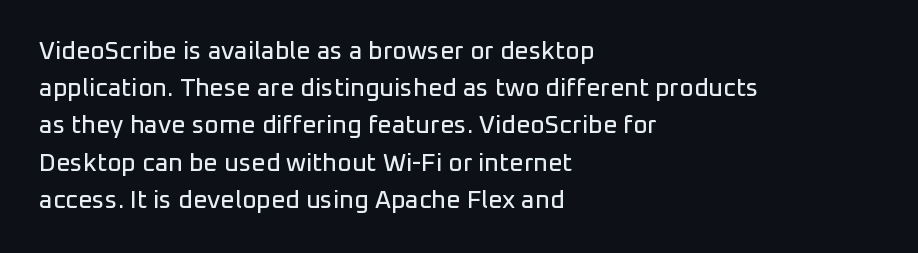
Q: Is the text italic (slanted)? A: No, it is upright.
Q: Is the text underlined? A: No.
Q: How is the paragraph aligned? A: Left-aligned.
Q: Is the spacing between letters normal or unusually wide? A: Normal.
Q: Is the spacing between lines tight, normal or loose? A: Normal.
